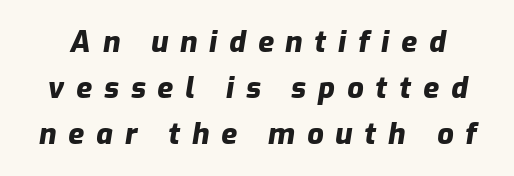
Q: Is the text bold? A: Yes.
Q: Is the text italic (slanted)? A: Yes, it leans right by about 9 degrees.
Q: Is the text underlined? A: No.
Q: Is the spacing between letters normal or unusually wide? A: Unusually wide.
Q: Is the spacing between lines tight, normal or loose? A: Normal.
Q: Width (condensed, normal, or wide)? A: Normal.
Q: Stroke contrast? A: Low.
Q: x-height? A: Medium.
Q: Monospaced? A: No.
